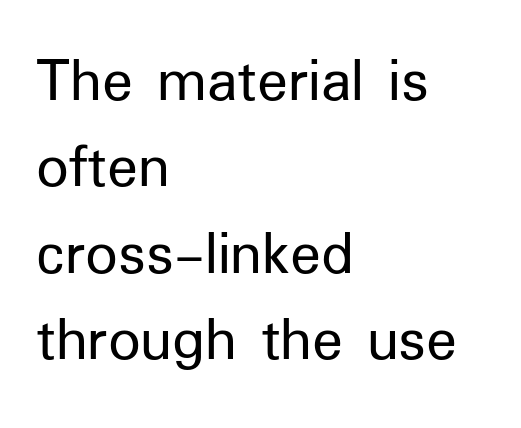
{"serif": "no", "italic": "no", "bold": "no", "weight": "regular", "width": "normal", "stroke_contrast": "low", "x_height": "medium", "monospaced": "no", "underline": "no", "align": "left", "line_spacing": "normal", "line_spacing_ratio": 1.35, "letter_spacing": "normal", "letter_spacing_em": 0.0, "glyph_px": 64}
